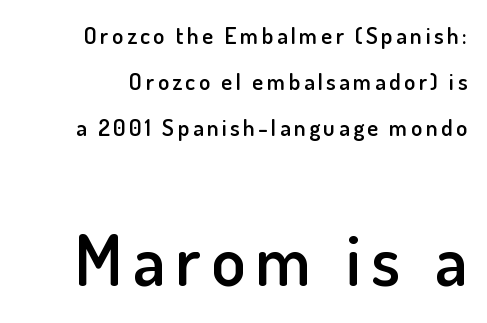
The image shows 70 px semibold sans-serif type, upright; set loose line spacing (2.0x), not underlined; the second (bottom) block is 3.04x larger; low stroke contrast and a small x-height.
